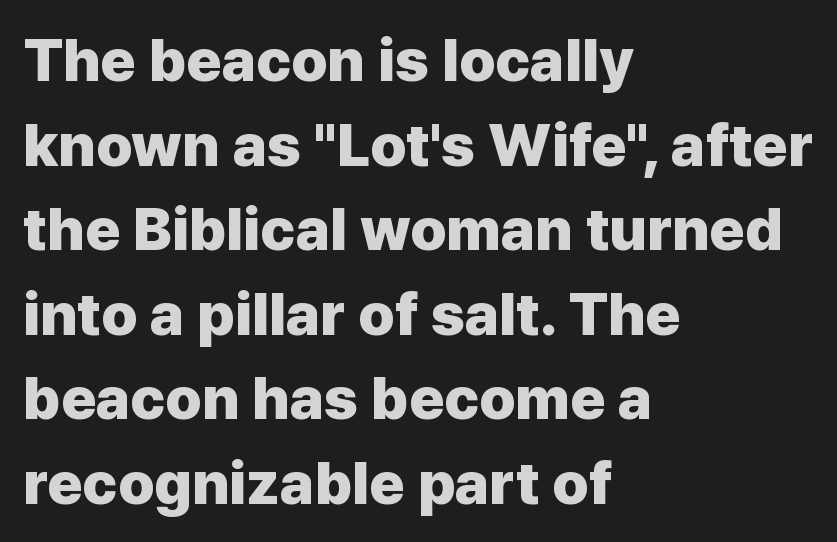
{"serif": "no", "italic": "no", "bold": "yes", "weight": "heavy", "width": "normal", "stroke_contrast": "low", "x_height": "medium", "monospaced": "no", "underline": "no", "align": "left", "line_spacing": "normal", "line_spacing_ratio": 1.41, "letter_spacing": "normal", "letter_spacing_em": 0.0, "glyph_px": 60}
